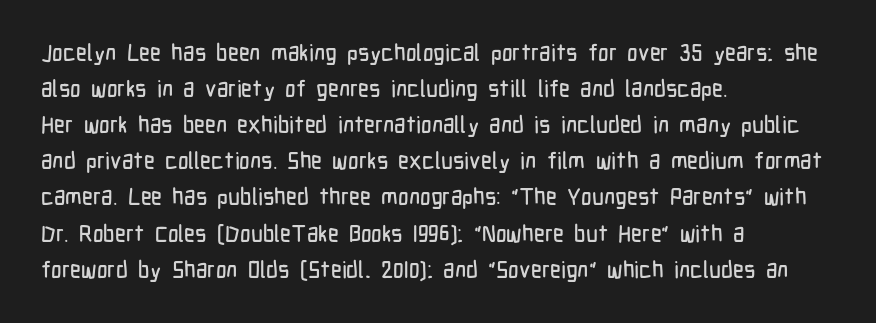
The image shows 23 px text type, upright; set left-aligned, normal line spacing (1.57x), normal letter spacing, not underlined.
